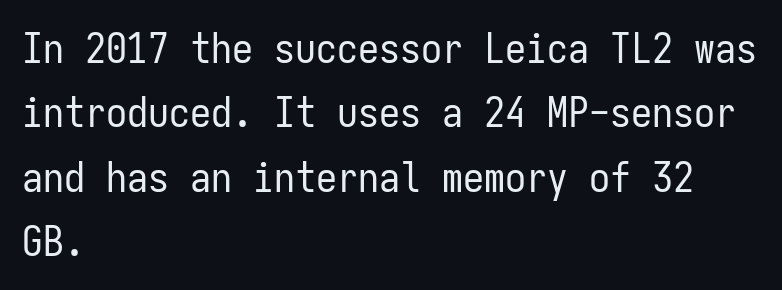
The image shows 42 px regular-weight, condensed sans-serif type, upright, monospaced; set left-aligned, normal line spacing (1.53x), normal letter spacing, not underlined; low stroke contrast and a medium x-height.
